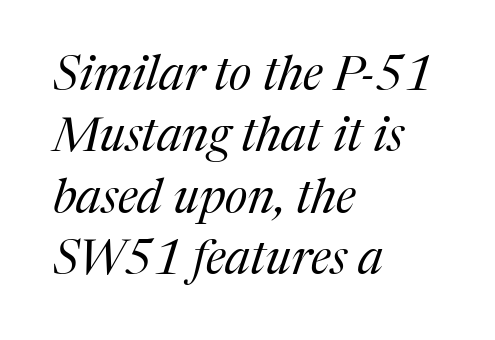
The image shows 48 px regular-weight serif type, italic (leaning right); set left-aligned, normal line spacing (1.28x), normal letter spacing, not underlined; medium stroke contrast and a medium x-height.
